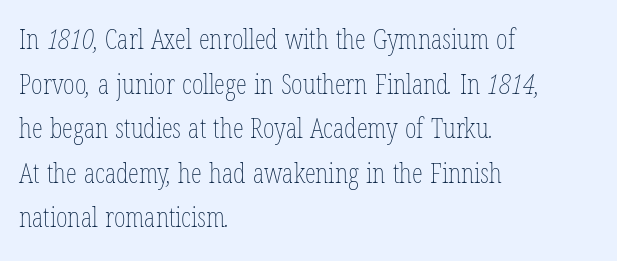
Q: Is the text bold? A: No.
Q: Is the text underlined? A: No.
Q: How is the paragraph aligned? A: Left-aligned.
Q: Is the spacing between letters normal or unusually wide? A: Normal.
Q: Is the spacing between lines tight, normal or loose? A: Normal.
Q: Width (condensed, normal, or wide)? A: Condensed.
Q: Stroke contrast? A: Low.
Q: x-height? A: Medium.
Q: Monospaced? A: No.
